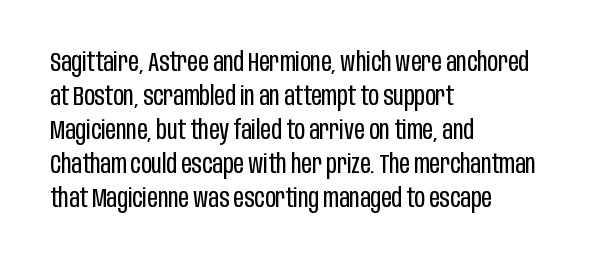
The image shows 26 px text type, upright; set left-aligned, normal line spacing (1.31x), normal letter spacing, not underlined.
